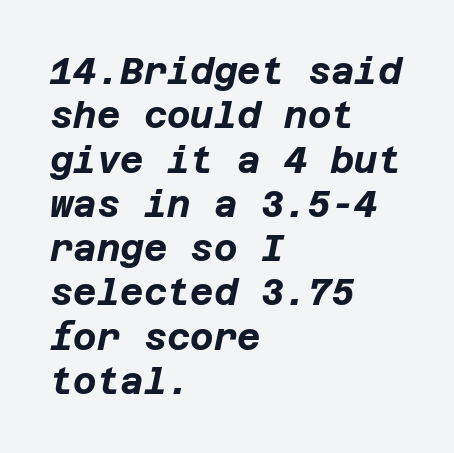
Q: Is the text bold? A: Yes.
Q: Is the text italic (slanted)? A: Yes, it leans right by about 12 degrees.
Q: Is the text underlined? A: No.
Q: How is the paragraph aligned? A: Left-aligned.
Q: Is the spacing between letters normal or unusually wide? A: Normal.
Q: Width (condensed, normal, or wide)? A: Normal.
Q: Stroke contrast? A: Low.
Q: x-height? A: Large.
